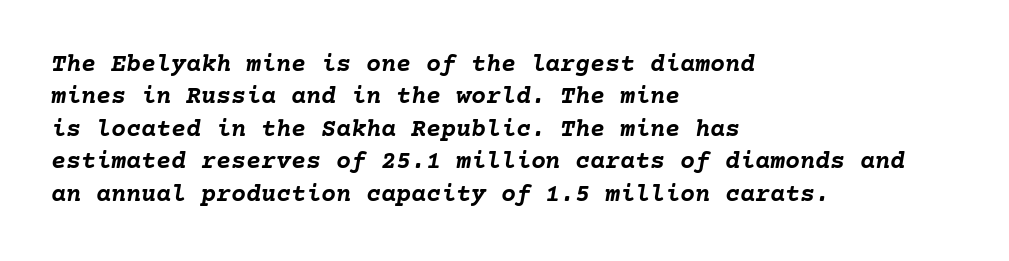
{"italic": "yes", "lean": "right", "slant_degrees": 10, "bold": "yes", "underline": "no", "align": "left", "line_spacing": "normal", "line_spacing_ratio": 1.3, "letter_spacing": "normal", "letter_spacing_em": 0.0, "glyph_px": 25}
